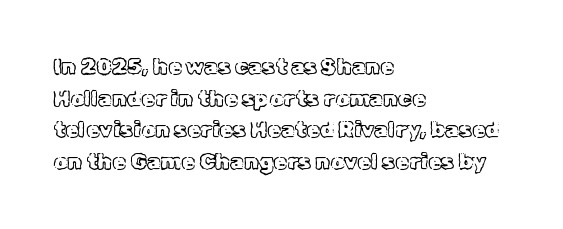
Ordinary non-slanted type is in use. Letter spacing: default. This sample is left-justified, so line endings fall wherever the words run out. Underline: absent. Successive baselines arrive at the customary interval.
